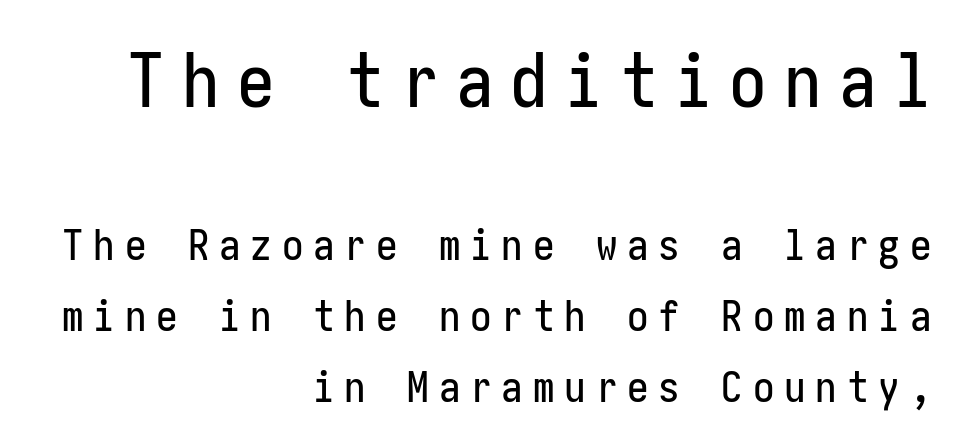
Q: Is the text italic (slanted)? A: No, it is upright.
Q: Is the typeface a serif or a sans-serif typeface? A: Sans-serif.
Q: Is the text underlined? A: No.
Q: How is the paragraph aligned? A: Right-aligned.
Q: Is the spacing between letters normal or unusually wide? A: Unusually wide.
Q: Is the spacing between lines tight, normal or loose? A: Normal.
Q: Which block of text is set in a larger size, the first (top) or the second (bottom)? A: The first (top) one.
Q: Width (condensed, normal, or wide)? A: Condensed.
Q: Stroke contrast? A: Low.
Q: x-height? A: Medium.
